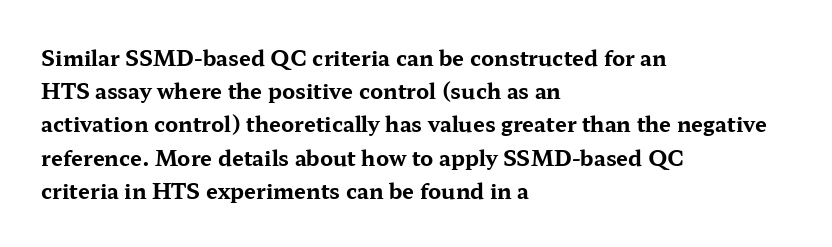
The image shows 21 px bold type, upright; set left-aligned, normal line spacing (1.58x), normal letter spacing, not underlined.
